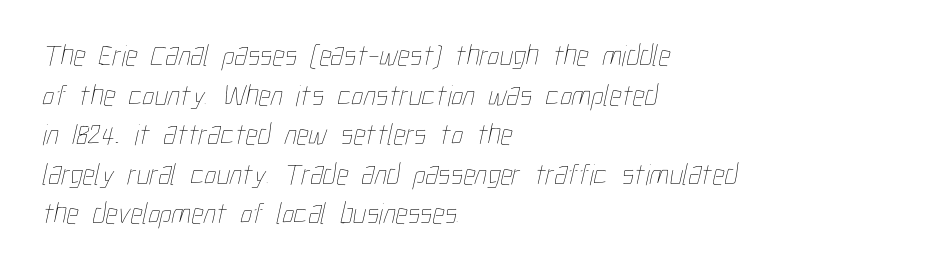
Q: Is the text bold? A: No.
Q: Is the text underlined? A: No.
Q: How is the paragraph aligned? A: Left-aligned.
Q: Is the spacing between letters normal or unusually wide? A: Normal.
Q: Is the spacing between lines tight, normal or loose? A: Normal.
Q: Width (condensed, normal, or wide)? A: Condensed.
Q: Stroke contrast? A: Low.
Q: x-height? A: Medium.
Q: Monospaced? A: No.
